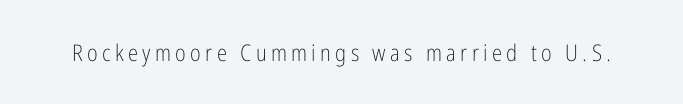
The image shows 23 px text type, upright; set not underlined.
